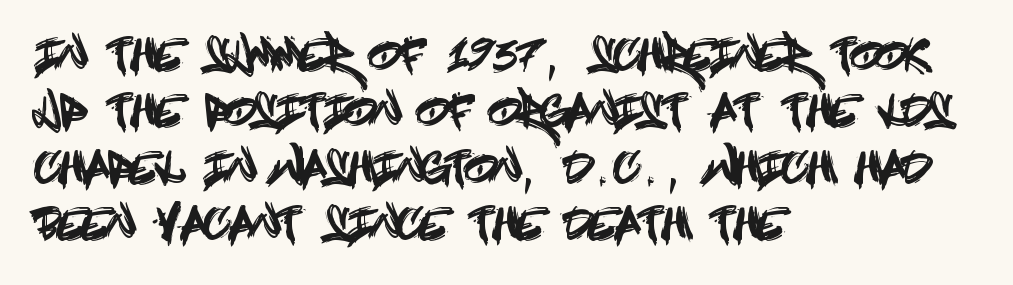
Q: Is the text italic (slanted)? A: Yes.
Q: Is the typeface a serif or a sans-serif typeface? A: Sans-serif.
Q: Is the text underlined? A: No.
Q: How is the paragraph aligned? A: Left-aligned.
Q: Is the spacing between letters normal or unusually wide? A: Normal.
Q: Is the spacing between lines tight, normal or loose? A: Normal.
Q: Width (condensed, normal, or wide)? A: Condensed.
Q: x-height? A: Large.
